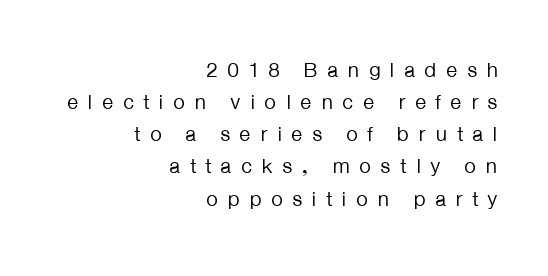
{"italic": "no", "bold": "no", "underline": "no", "align": "right", "line_spacing": "normal", "line_spacing_ratio": 1.53, "letter_spacing": "wide", "letter_spacing_em": 0.43, "glyph_px": 21}
